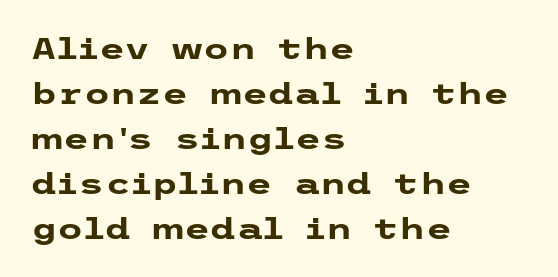
{"serif": "no", "italic": "no", "bold": "yes", "weight": "heavy", "width": "wide", "stroke_contrast": "low", "x_height": "medium", "underline": "no", "align": "left", "line_spacing": "normal", "line_spacing_ratio": 1.5, "letter_spacing": "normal", "letter_spacing_em": 0.0, "glyph_px": 30}
